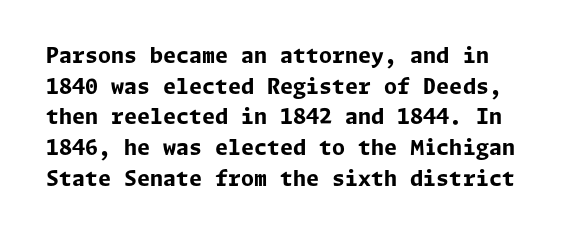
The vertical gap from one line to the next is medium. There is no visible air inserted between adjacent glyphs. Designer's note — italics off, roman on. Every letter is thick-stroked: bold, no question. Unmarked baselines from the first word to the last.
